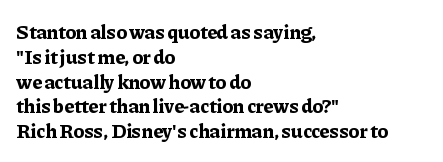
The image shows 20 px bold type, upright; set left-aligned, line spacing 1.24x, normal letter spacing, not underlined.
